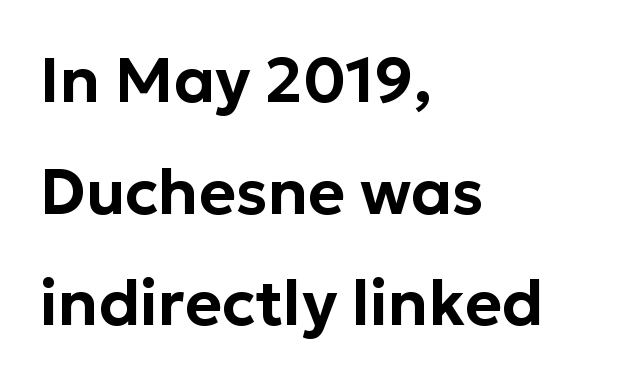
The font's upright variant was chosen for this text. Decoration check: the copy has no underline. Proportional: the letters do not fall into vertical columns. This rendering leaves character spacing at its baseline value. Casual observation: everything's shoved over to the left. Typographically, this falls in the sans-serif category.
